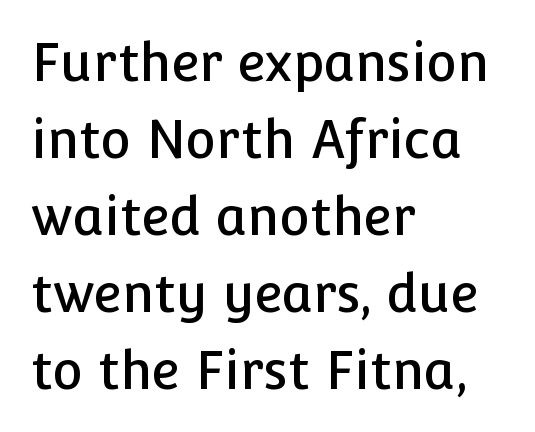
The image shows 52 px sans-serif type, upright; set left-aligned, normal line spacing (1.48x), normal letter spacing, not underlined; low stroke contrast and a medium x-height.
